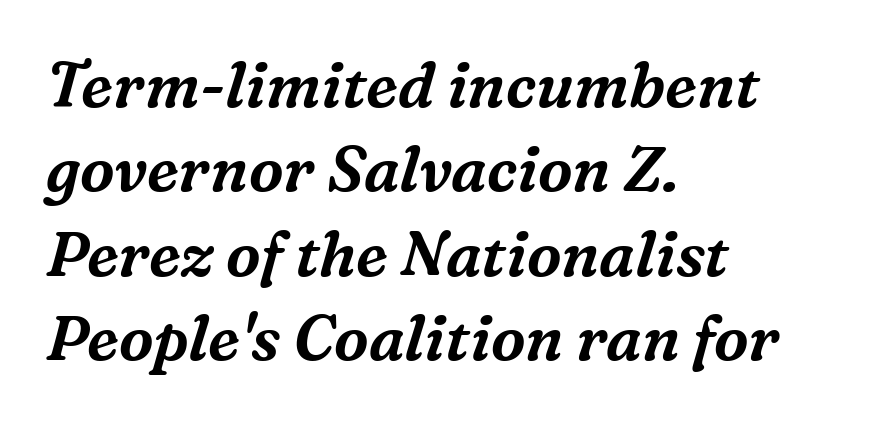
Every row of glyphs begins at an identical x-position on the left. Only glyphs here, with clear space below each row. Notice how descenders clear the ascenders below comfortably — that's standard leading. This sample uses an oblique cut, with every glyph tilted off the vertical. Is this a fixed-width face? No — the glyphs have proportional, varying widths.
